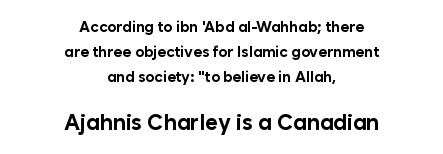
Q: Is the text bold? A: Yes.
Q: Is the text italic (slanted)? A: No, it is upright.
Q: Is the text underlined? A: No.
Q: How is the paragraph aligned? A: Centered.
Q: Is the spacing between letters normal or unusually wide? A: Normal.
Q: Is the spacing between lines tight, normal or loose? A: Normal.
Q: Which block of text is set in a larger size, the first (top) or the second (bottom)? A: The second (bottom) one.
